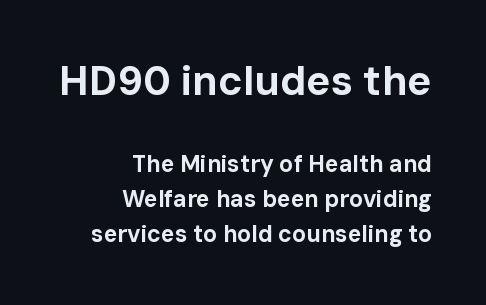
Q: Is the text bold? A: Yes.
Q: Is the text italic (slanted)? A: No, it is upright.
Q: Is the typeface a serif or a sans-serif typeface? A: Sans-serif.
Q: Is the text underlined? A: No.
Q: How is the paragraph aligned? A: Right-aligned.
Q: Is the spacing between letters normal or unusually wide? A: Normal.
Q: Is the spacing between lines tight, normal or loose? A: Normal.
Q: Which block of text is set in a larger size, the first (top) or the second (bottom)? A: The first (top) one.
Q: Width (condensed, normal, or wide)? A: Normal.
Q: Stroke contrast? A: Low.
Q: x-height? A: Medium.
Q: Monospaced? A: No.
